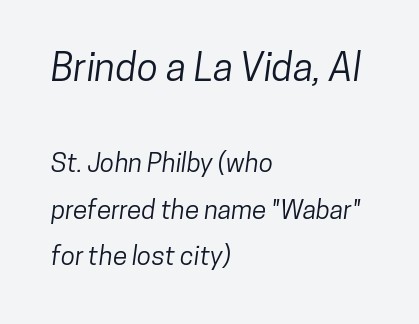
Each letter keeps its own natural width here, so spacing adapts to shape. A clean baseline with only descenders dipping below it. What kind of face is this? One without serifs — a sans. The designer gave the opening block more size than the closing block. All the whitespace from short lines collects on the right. Tracking here is standard; glyphs follow each other at the usual distance.
